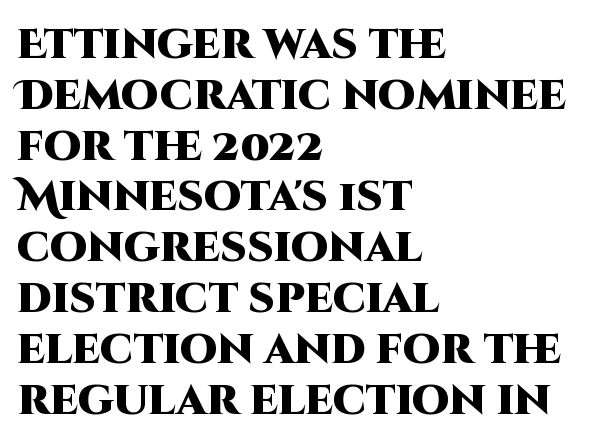
Compared with a centered layout, this one pins lines to the left instead. Stroke thickness is high; the sample reads as a true bold. Look at the tracking — it's just the regular setting, nothing added. Italic? Not at all — the glyphs are vertical.
